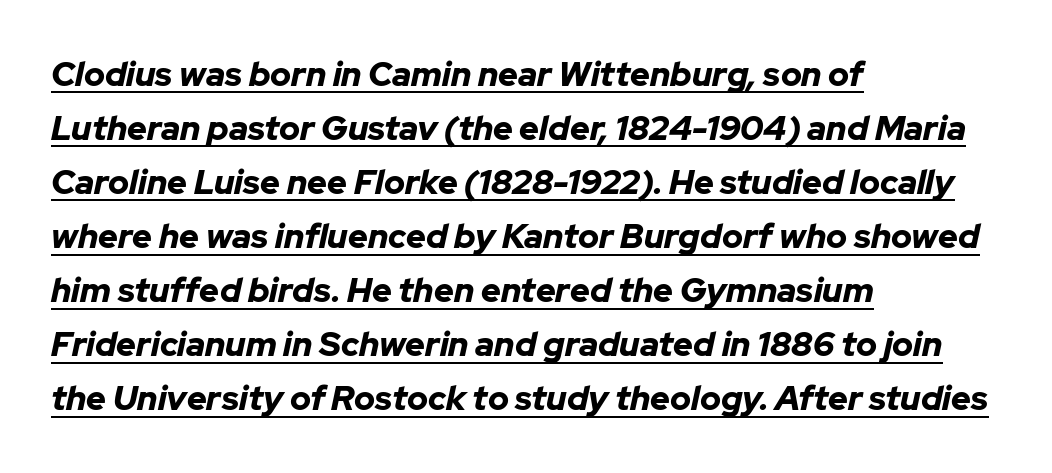
Q: Is the text bold? A: Yes.
Q: Is the text italic (slanted)? A: Yes, it leans right by about 12 degrees.
Q: Is the text underlined? A: Yes.
Q: How is the paragraph aligned? A: Left-aligned.
Q: Is the spacing between letters normal or unusually wide? A: Normal.
Q: Is the spacing between lines tight, normal or loose? A: Normal.
Q: Width (condensed, normal, or wide)? A: Normal.
Q: Stroke contrast? A: Low.
Q: x-height? A: Medium.
Q: Monospaced? A: No.
